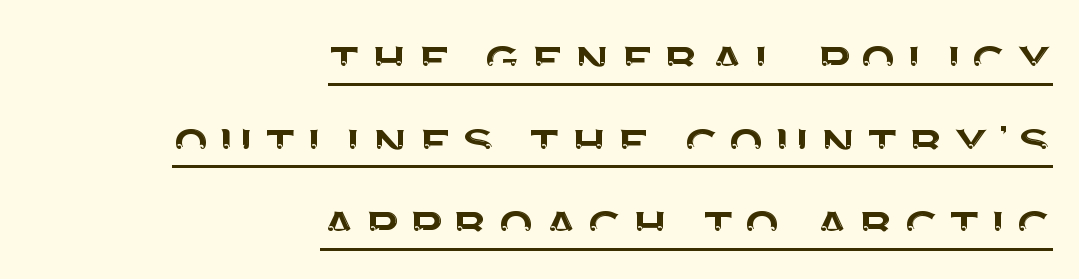
Q: Is the text italic (slanted)? A: No, it is upright.
Q: Is the typeface a serif or a sans-serif typeface? A: Sans-serif.
Q: Is the text underlined? A: Yes.
Q: How is the paragraph aligned? A: Right-aligned.
Q: Is the spacing between lines tight, normal or loose? A: Normal.
Q: Width (condensed, normal, or wide)? A: Normal.
Q: Stroke contrast? A: Medium.
Q: x-height? A: Large.
Q: Monospaced? A: No.
